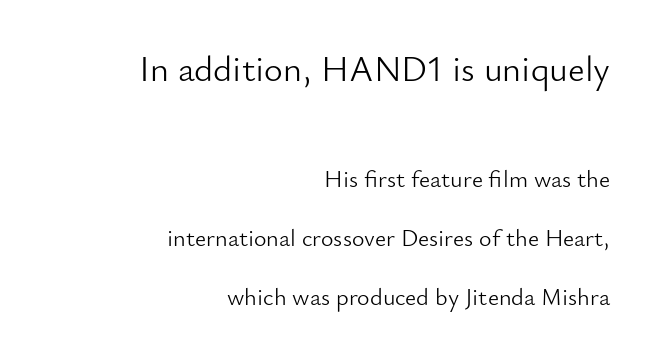
The image shows 36 px light sans-serif type, upright; set right-aligned, loose line spacing (2.46x), normal letter spacing, not underlined; the first (top) block is 1.5x larger; low stroke contrast and a small x-height.
